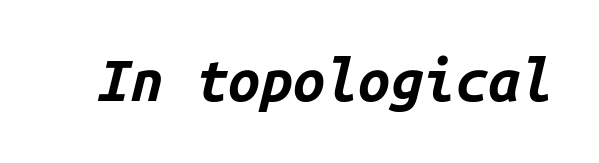
Look at the stroke-to-counter ratio: heavy, a bold. The passage shown leans; its letterforms are oblique. You could count columns in this text — the font is strictly monospaced. The glyphs are unaccompanied by any horizontal stroke below them. Here the glyphs are tracked normally, forming tight word shapes.
